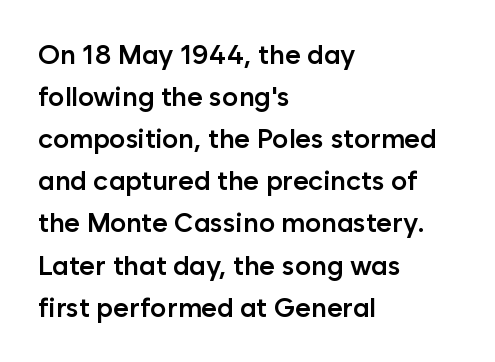
Successive baselines arrive at the customary interval. These lines stack with their left ends in a neat column. Italic? Not at all — the glyphs are vertical. The tracking reads as untouched default to a designer's eye.
